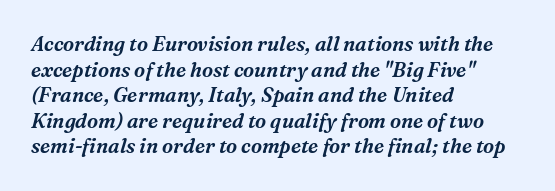
{"italic": "yes", "lean": "right", "slant_degrees": 16, "underline": "no", "align": "left", "line_spacing": "normal", "line_spacing_ratio": 1.28, "letter_spacing": "normal", "letter_spacing_em": 0.0, "glyph_px": 20}
